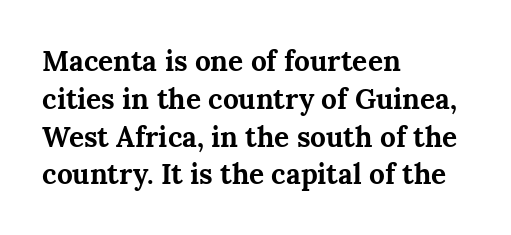
{"serif": "yes", "italic": "no", "bold": "yes", "weight": "bold", "width": "normal", "stroke_contrast": "medium", "x_height": "medium", "monospaced": "no", "underline": "no", "align": "left", "line_spacing": "normal", "line_spacing_ratio": 1.35, "letter_spacing": "normal", "letter_spacing_em": 0.0, "glyph_px": 28}
